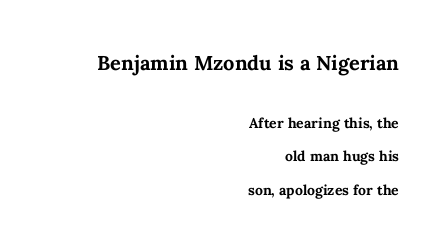
Type size steps down from the first block to the second. Descenders are the only things crossing below the line. A flush-right, rag-left setting is used for this passage. A dark, heavy texture on the line: the type is bold. The block of text is sparse from top to bottom, with ample space between rows. It's the straight-up-and-down kind of type.
